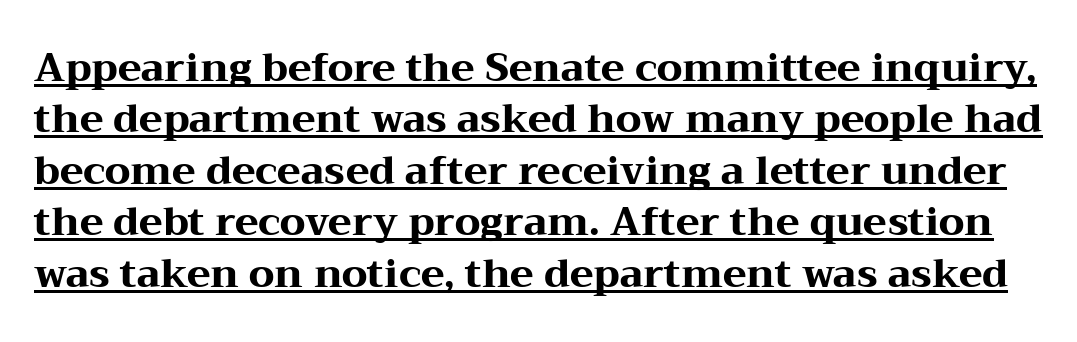
{"serif": "yes", "italic": "no", "bold": "yes", "weight": "heavy", "width": "wide", "stroke_contrast": "medium", "x_height": "medium", "monospaced": "no", "underline": "yes", "line_spacing": "normal", "line_spacing_ratio": 1.32, "letter_spacing": "normal", "letter_spacing_em": 0.0, "glyph_px": 39}
